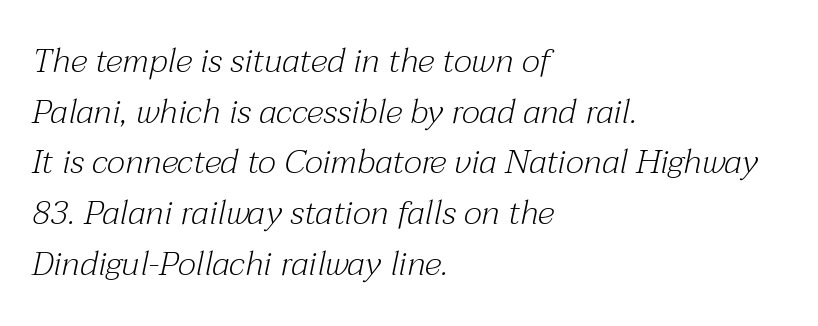
The rows are spaced the way most documents space them. Anything drawn beneath the words? Only blank space. A typesetter would call this zero additional tracking. These lines stack with their left ends in a neat column. No extra ink here — the face is not bold. In terms of letterform style, serifs are clearly present.
